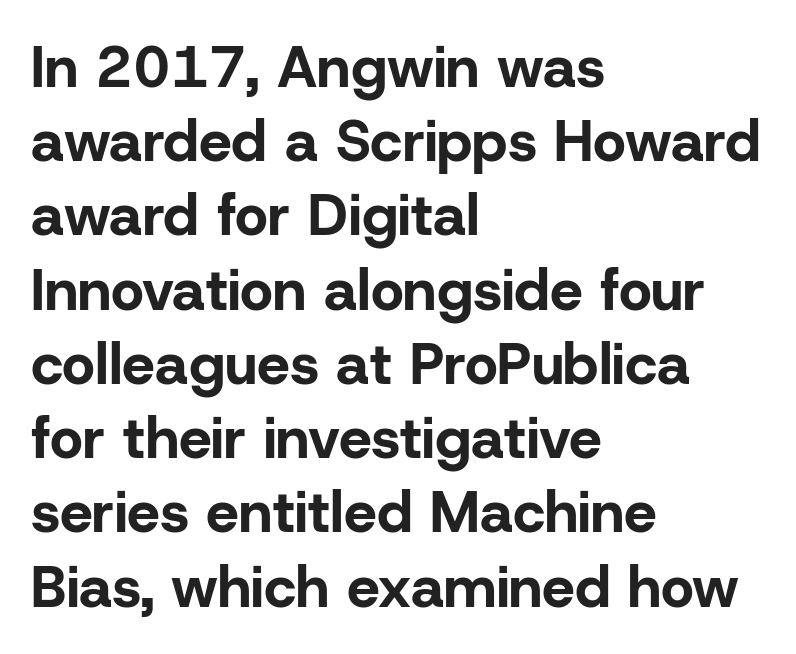
{"serif": "no", "italic": "no", "bold": "yes", "weight": "bold", "width": "normal", "stroke_contrast": "low", "x_height": "medium", "monospaced": "no", "underline": "no", "align": "left", "line_spacing": "normal", "line_spacing_ratio": 1.28, "letter_spacing": "normal", "letter_spacing_em": 0.0, "glyph_px": 58}
